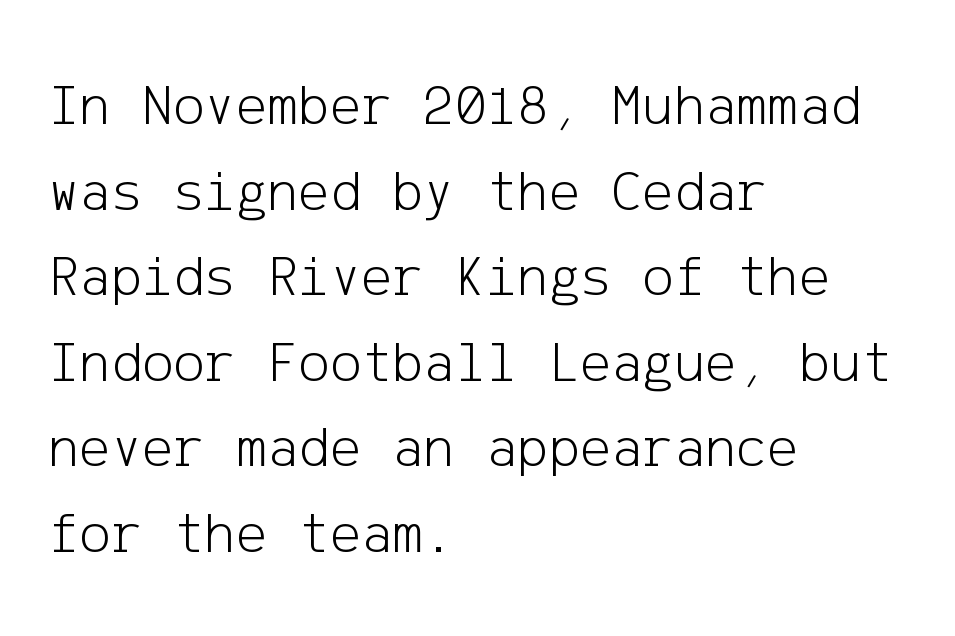
The letters sit at their default tracking, neither squeezed nor spread. The type family on display is of the sans-serif kind. Regarding leading, the lines here are spaced in the standard way. The area under the type is left untouched. Italic? Not at all — the glyphs are vertical. Weight class: somewhere from thin through regular.
